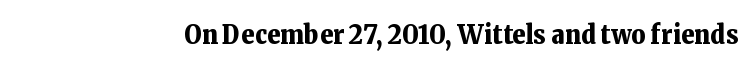
Q: Is the text bold? A: Yes.
Q: Is the text italic (slanted)? A: No, it is upright.
Q: Is the text underlined? A: No.
Q: Is the spacing between letters normal or unusually wide? A: Normal.
